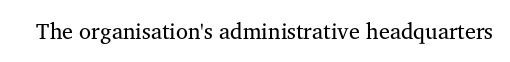
The space directly below the letters is spotless. Quick note: not italic, upright. The line texture is even and compact thanks to regular tracking. These glyphs show unthickened strokes, regular width or finer.
